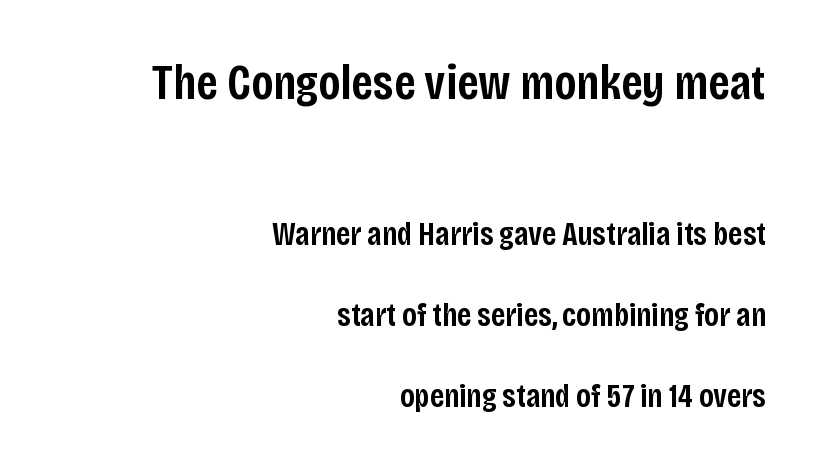
The image shows 50 px semibold, condensed sans-serif type, upright; set right-aligned, loose line spacing (2.45x), normal letter spacing, not underlined; the first (top) block is 1.52x larger; low stroke contrast and a large x-height.
